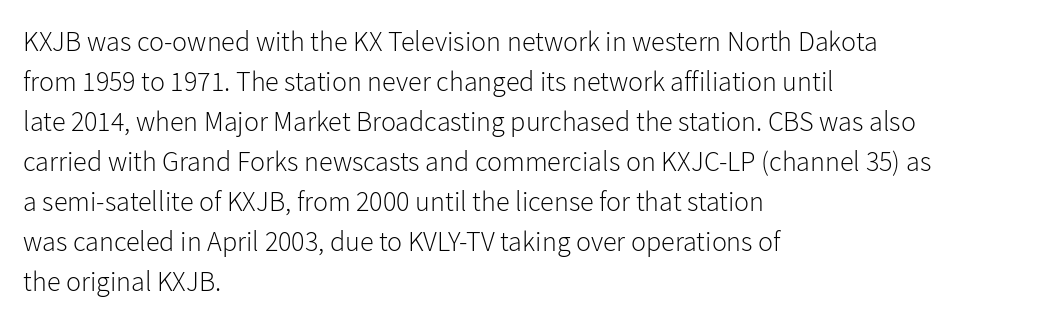
Underlining? Definitely not there. Whoever set this chose a conventional vertical rhythm. Think standard paragraph weight, or any step lighter than that. The type is set solid horizontally, with unmodified tracking. Each letter keeps its own natural width here, so spacing adapts to shape.
